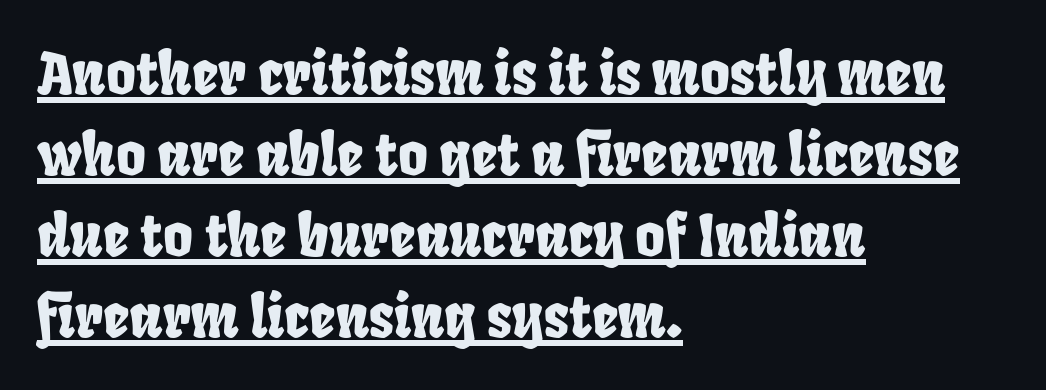
Compared with undecorated copy, this sample adds a rule below the words. Between one letter and the next there's only the usual sliver of space. Proportional: the letters do not fall into vertical columns. This sample keeps an unexceptional amount of space between lines. I'd call this a sans setting — the letters go barefoot. The passage is arranged the way most books set body copy — flush left.
